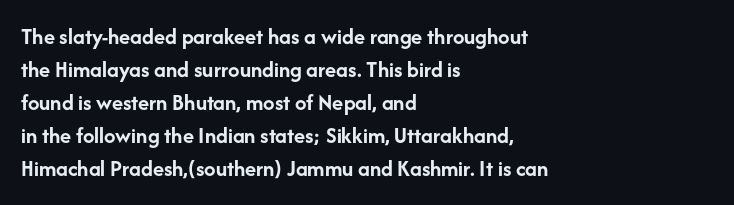
Q: Is the text bold? A: Yes.
Q: Is the text italic (slanted)? A: No, it is upright.
Q: Is the text underlined? A: No.
Q: How is the paragraph aligned? A: Left-aligned.
Q: Is the spacing between letters normal or unusually wide? A: Normal.
Q: Is the spacing between lines tight, normal or loose? A: Normal.
